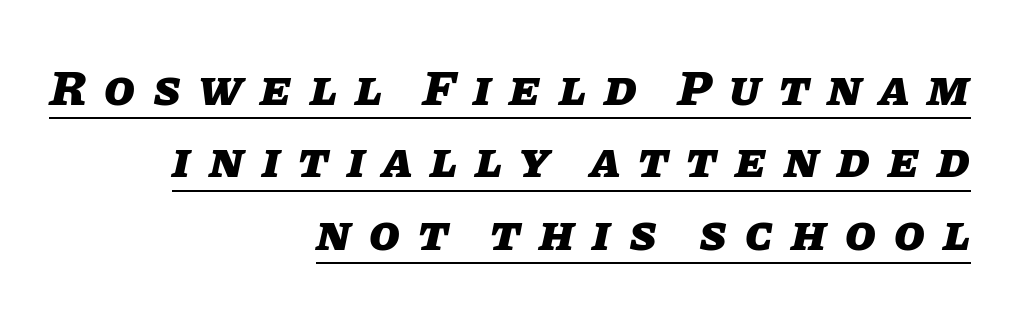
The gaps between neighbouring characters are conspicuously large. These lines are set flush right with a ragged left edge. This sample uses an oblique cut, with every glyph tilted off the vertical. Students, this is bold: see how much ink each stroke carries.
